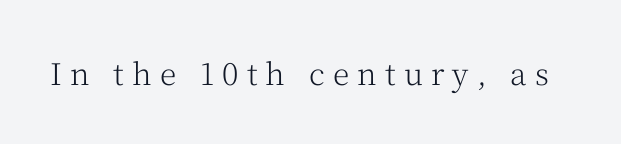
{"serif": "yes", "italic": "no", "bold": "no", "weight": "light", "width": "normal", "stroke_contrast": "medium", "x_height": "medium", "monospaced": "no", "underline": "no", "letter_spacing": "wide", "letter_spacing_em": 0.27, "glyph_px": 30}
